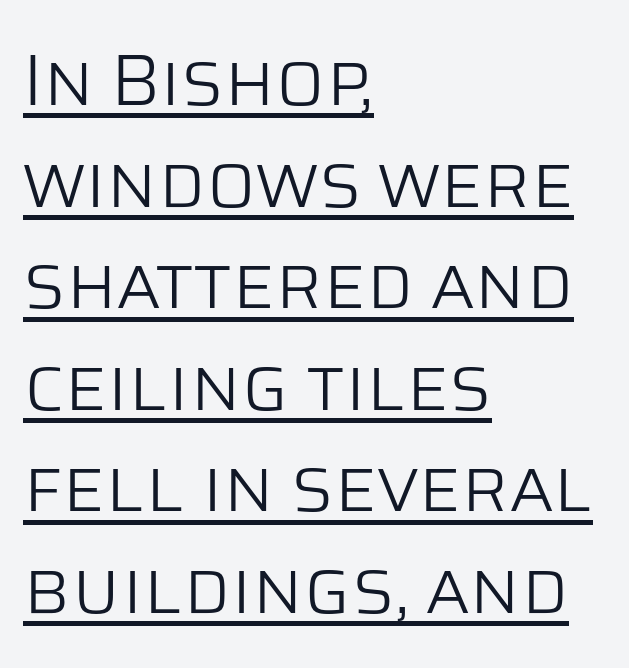
Q: Is the text bold? A: No.
Q: Is the text italic (slanted)? A: No, it is upright.
Q: Is the typeface a serif or a sans-serif typeface? A: Sans-serif.
Q: Is the text underlined? A: Yes.
Q: How is the paragraph aligned? A: Left-aligned.
Q: Is the spacing between letters normal or unusually wide? A: Normal.
Q: Is the spacing between lines tight, normal or loose? A: Normal.
Q: Width (condensed, normal, or wide)? A: Normal.
Q: Stroke contrast? A: Low.
Q: x-height? A: Large.
Q: Monospaced? A: No.
